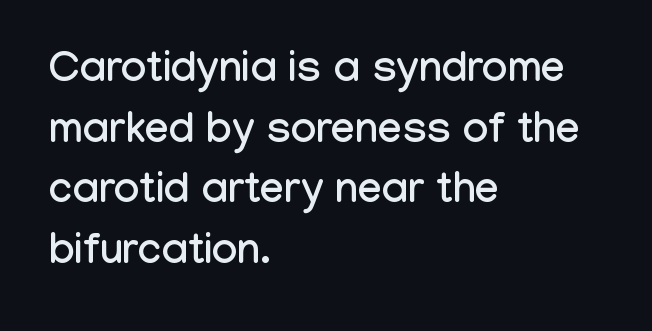
The image shows 43 px condensed sans-serif type, upright; set left-aligned, normal line spacing (1.41x), normal letter spacing, not underlined; low stroke contrast and a medium x-height.
